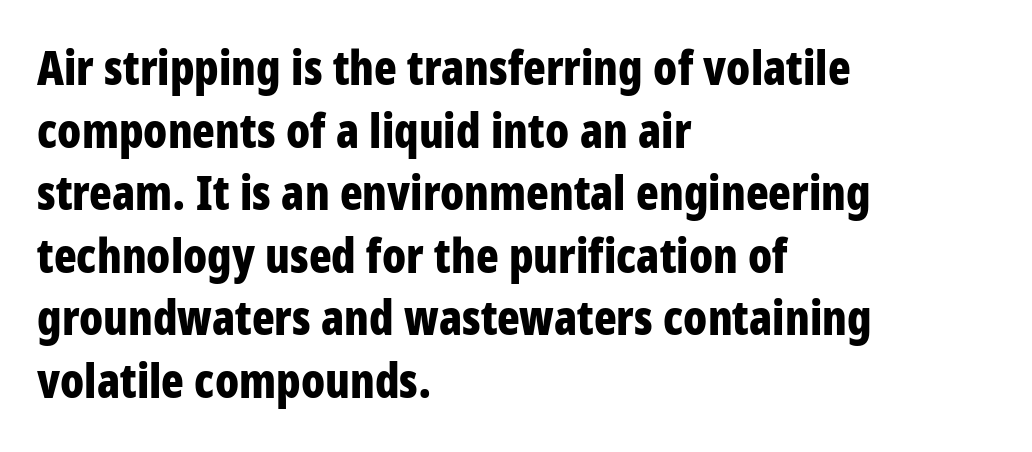
The image shows 47 px bold, condensed sans-serif type, upright; set left-aligned, normal line spacing (1.33x), normal letter spacing, not underlined; low stroke contrast and a large x-height.
